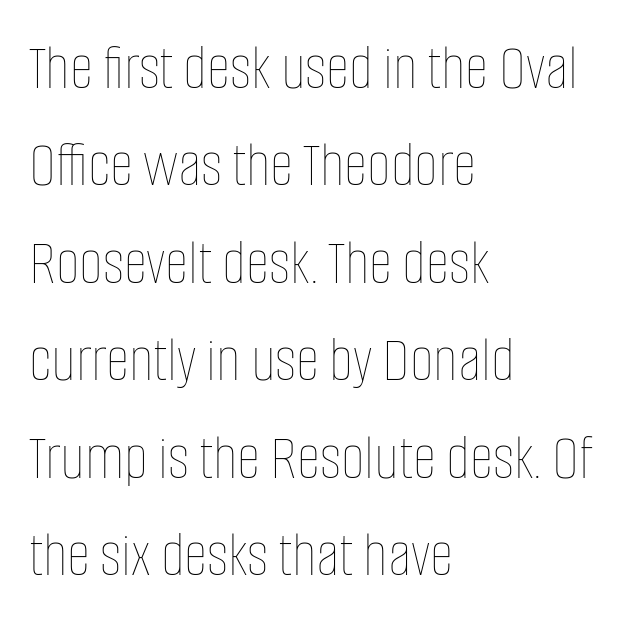
Designer's note — italics off, roman on. Quick note: interline space is typical. The letters advance in unequal steps, a hallmark of proportional type. The foot of each line stays bare and open.
